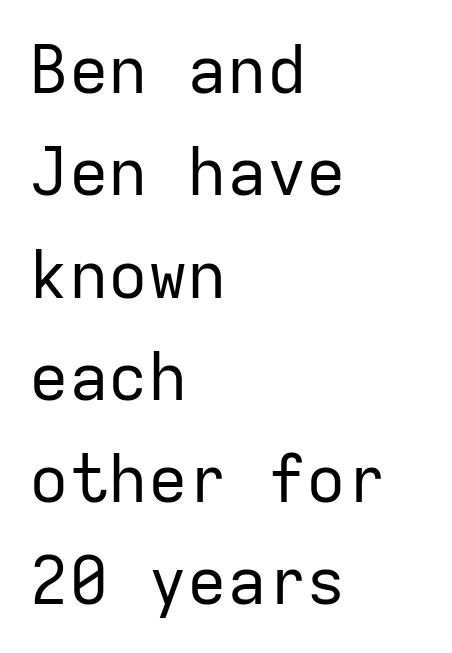
{"serif": "no", "italic": "no", "bold": "no", "weight": "regular", "width": "normal", "stroke_contrast": "low", "x_height": "medium", "monospaced": "yes", "underline": "no", "align": "left", "line_spacing": "normal", "line_spacing_ratio": 1.55, "letter_spacing": "normal", "letter_spacing_em": 0.0, "glyph_px": 66}
